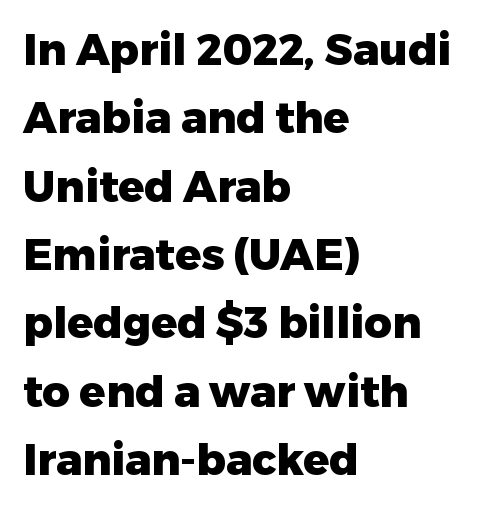
Glyph-to-glyph distance matches everyday printed text. Leftover space on each line is placed entirely after the last word. Do the characters align in a grid? No, the font is proportional. Look at the stroke-to-counter ratio: heavy, a bold. This is roman type, the default non-slanted kind.
